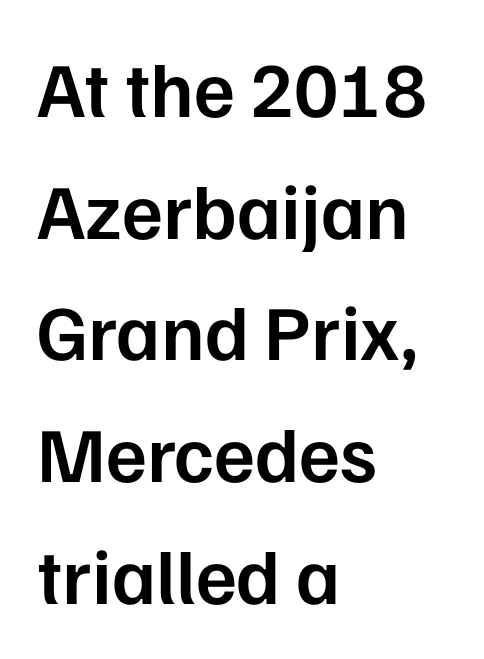
The font's upright variant was chosen for this text. Nope, no serifs anywhere on these letters. Regarding leading, the lines here are spaced in the standard way. Moderately thickened strokes mark this as semibold type. Left-aligned paragraph, ragged on the right. Words float on clear page, feet unadorned.
